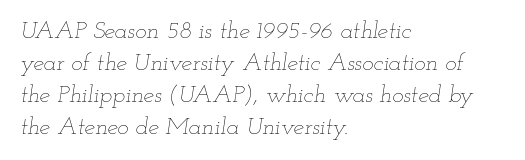
Q: Is the text bold? A: No.
Q: Is the text italic (slanted)? A: Yes, it leans right by about 12 degrees.
Q: Is the text underlined? A: No.
Q: How is the paragraph aligned? A: Left-aligned.
Q: Is the spacing between letters normal or unusually wide? A: Normal.
Q: Is the spacing between lines tight, normal or loose? A: Normal.
